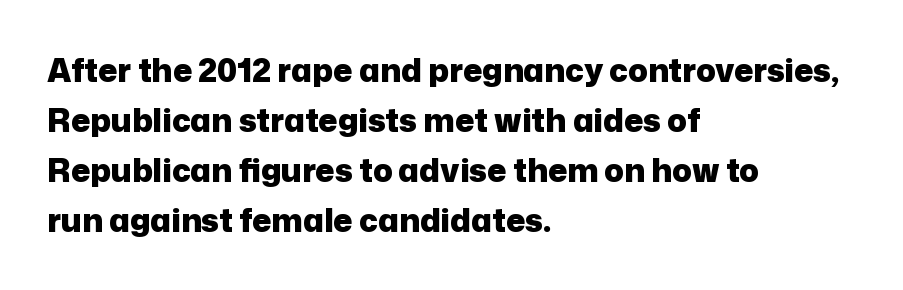
The image shows 32 px heavy sans-serif type, upright; set left-aligned, normal line spacing (1.56x), normal letter spacing, not underlined; low stroke contrast and a medium x-height.
